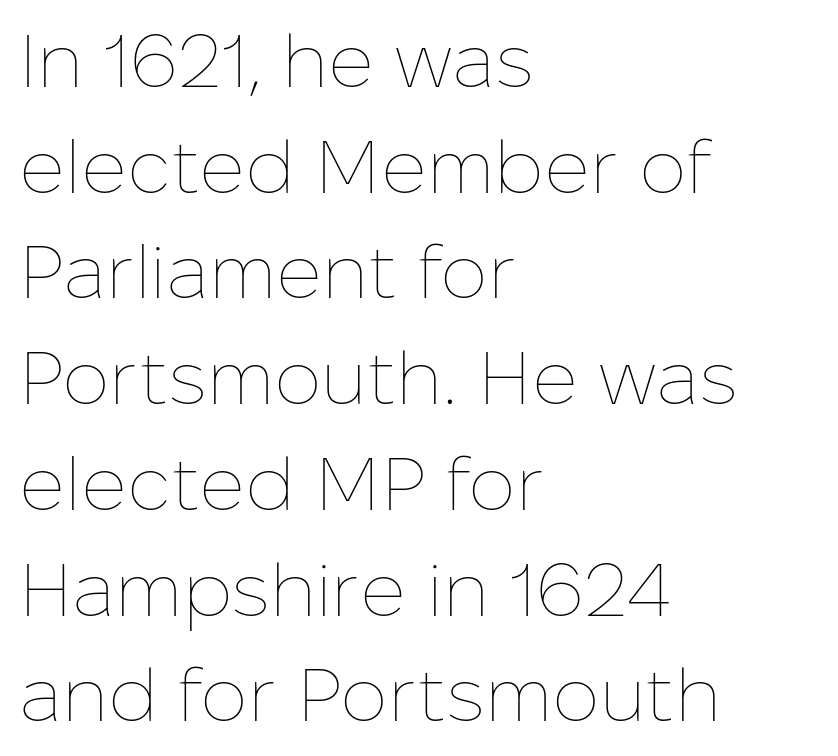
{"italic": "no", "bold": "no", "weight": "thin", "width": "normal", "stroke_contrast": "low", "x_height": "medium", "monospaced": "no", "underline": "no", "align": "left", "line_spacing": "normal", "line_spacing_ratio": 1.41, "letter_spacing": "normal", "letter_spacing_em": 0.0, "glyph_px": 75}
